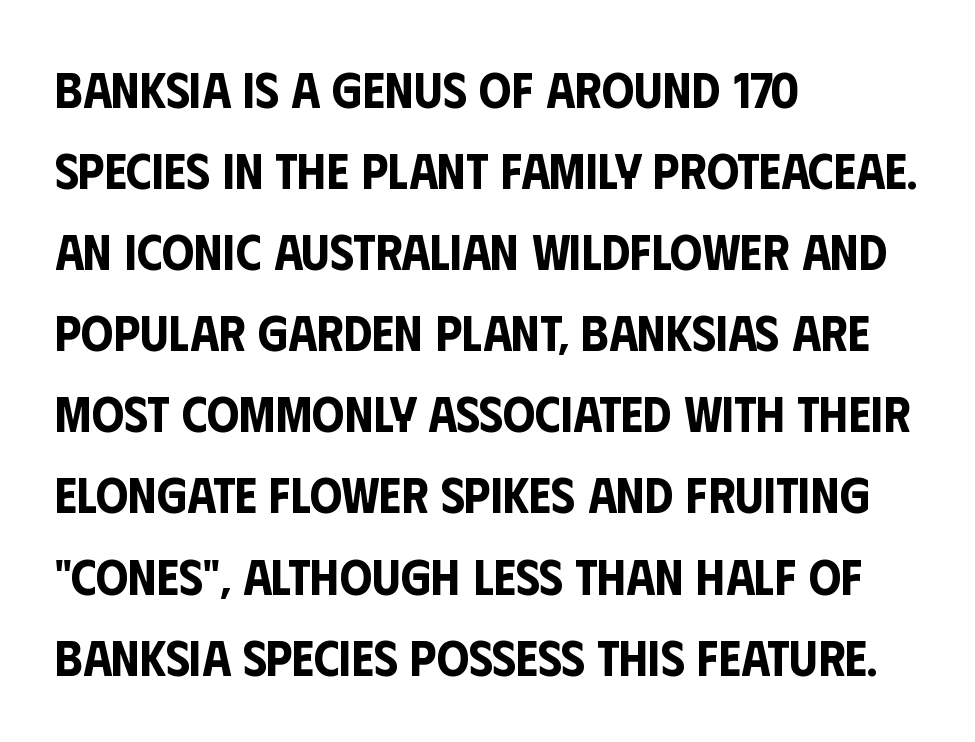
The baseline area is clear. One-word summary of the alignment: left. This is the regular roman posture of the typeface. You could not count columns in this text — the font is proportionally spaced. Inter-character spacing is left at the font's built-in metrics.
